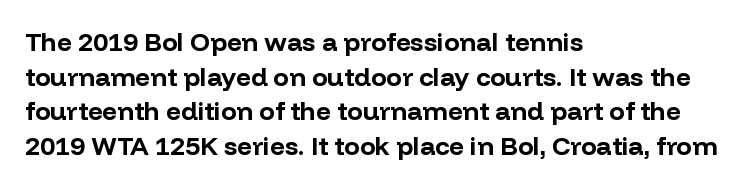
The image shows 26 px bold type, upright; set left-aligned, normal line spacing (1.33x), normal letter spacing, not underlined.
